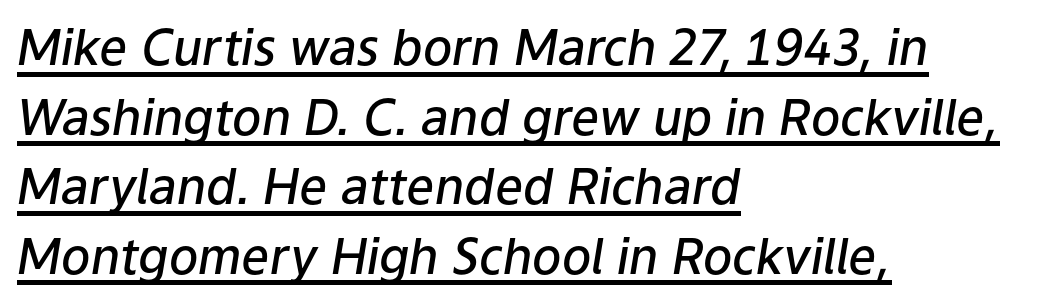
Q: Is the text bold? A: Semi-bold.
Q: Is the text italic (slanted)? A: Yes, it leans right by about 9 degrees.
Q: Is the text underlined? A: Yes.
Q: How is the paragraph aligned? A: Left-aligned.
Q: Is the spacing between letters normal or unusually wide? A: Normal.
Q: Is the spacing between lines tight, normal or loose? A: Normal.
Q: Width (condensed, normal, or wide)? A: Normal.
Q: Stroke contrast? A: Low.
Q: x-height? A: Medium.
Q: Monospaced? A: No.
